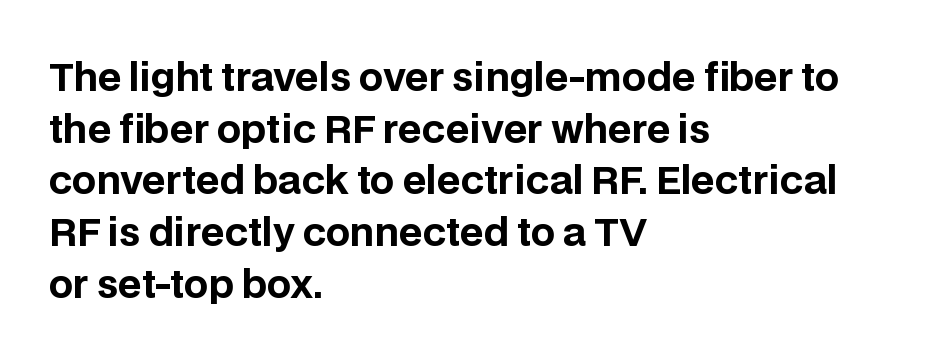
{"serif": "no", "italic": "no", "bold": "yes", "weight": "bold", "width": "normal", "stroke_contrast": "low", "x_height": "large", "monospaced": "no", "underline": "no", "align": "left", "line_spacing": "normal", "line_spacing_ratio": 1.36, "letter_spacing": "normal", "letter_spacing_em": 0.0, "glyph_px": 38}
